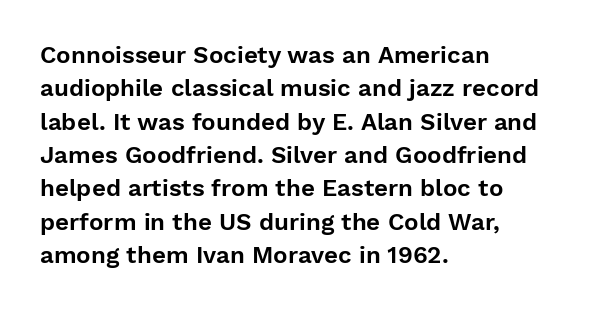
Style check: upright. Bare-footed words on every line. The passage shown has conventional tracking throughout. If you measured baseline to baseline, you'd find a middling distance. A student would call this left alignment; a typographer would say flush left, rag right.
